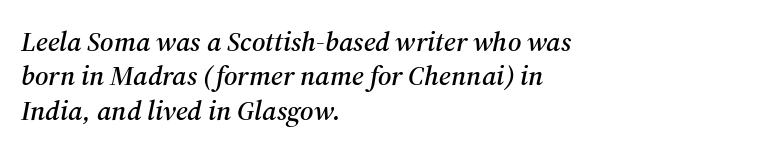
Q: Is the text italic (slanted)? A: Yes, it leans right by about 12 degrees.
Q: Is the typeface a serif or a sans-serif typeface? A: Serif.
Q: Is the text underlined? A: No.
Q: How is the paragraph aligned? A: Left-aligned.
Q: Is the spacing between letters normal or unusually wide? A: Normal.
Q: Width (condensed, normal, or wide)? A: Normal.
Q: Stroke contrast? A: Medium.
Q: x-height? A: Medium.
Q: Monospaced? A: No.
